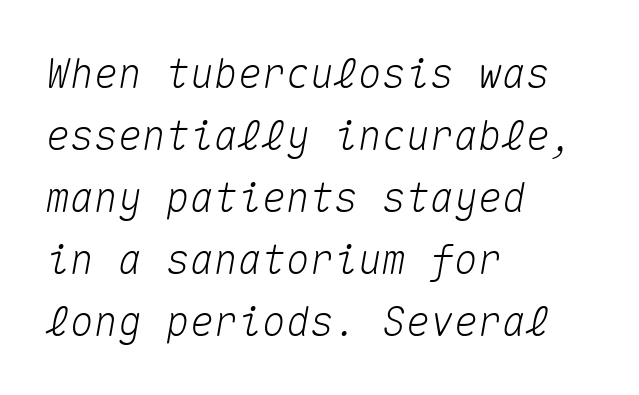
Q: Is the text italic (slanted)? A: Yes, it leans right by about 10 degrees.
Q: Is the text underlined? A: No.
Q: How is the paragraph aligned? A: Left-aligned.
Q: Is the spacing between letters normal or unusually wide? A: Normal.
Q: Is the spacing between lines tight, normal or loose? A: Normal.
Q: Width (condensed, normal, or wide)? A: Normal.
Q: Stroke contrast? A: Medium.
Q: x-height? A: Medium.
Q: Monospaced? A: Yes.
